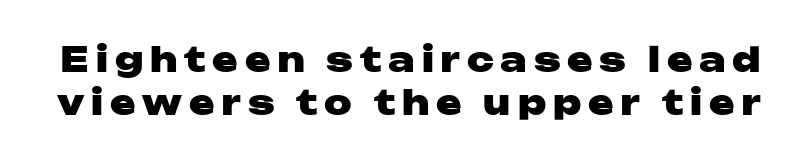
{"serif": "no", "italic": "no", "bold": "yes", "weight": "heavy", "width": "wide", "stroke_contrast": "low", "x_height": "medium", "monospaced": "no", "underline": "no", "line_spacing": "normal", "line_spacing_ratio": 1.26, "letter_spacing": "wide", "letter_spacing_em": 0.2, "glyph_px": 34}
